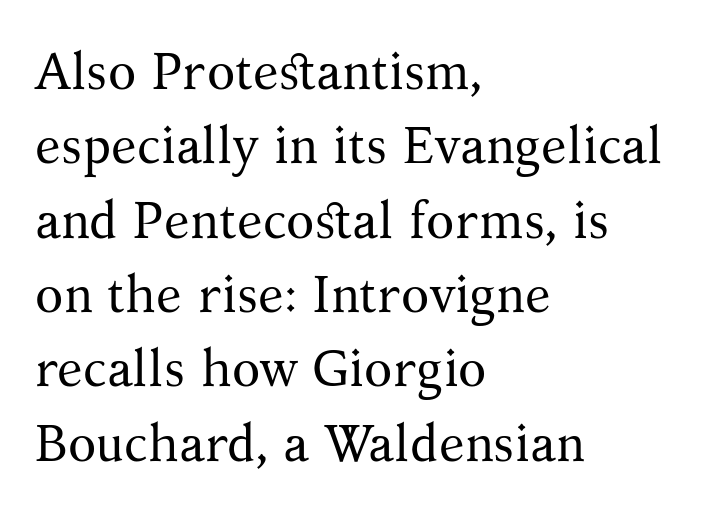
Q: Is the text bold? A: No.
Q: Is the text italic (slanted)? A: No, it is upright.
Q: Is the typeface a serif or a sans-serif typeface? A: Serif.
Q: Is the text underlined? A: No.
Q: How is the paragraph aligned? A: Left-aligned.
Q: Is the spacing between letters normal or unusually wide? A: Normal.
Q: Is the spacing between lines tight, normal or loose? A: Normal.
Q: Width (condensed, normal, or wide)? A: Normal.
Q: Stroke contrast? A: Medium.
Q: x-height? A: Medium.
Q: Monospaced? A: No.
